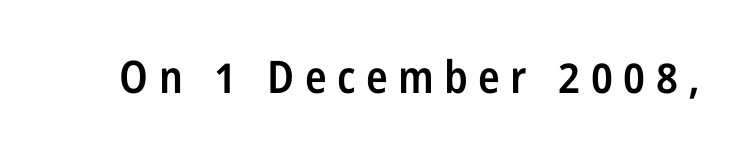
The image shows 45 px semibold, condensed sans-serif type, upright; set unusually wide letter spacing (+0.23 em), not underlined; low stroke contrast and a medium x-height.
